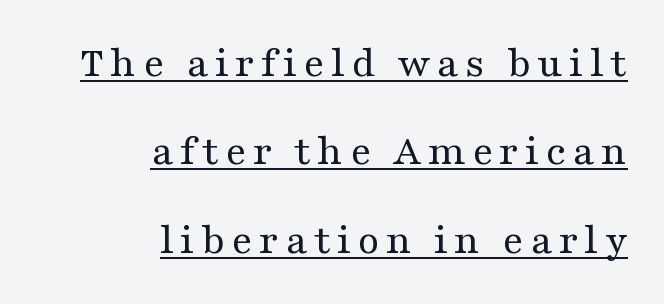
The image shows 44 px regular-weight, wide serif type, upright; set right-aligned, loose line spacing (2.01x), underlined; medium stroke contrast and a medium x-height.
